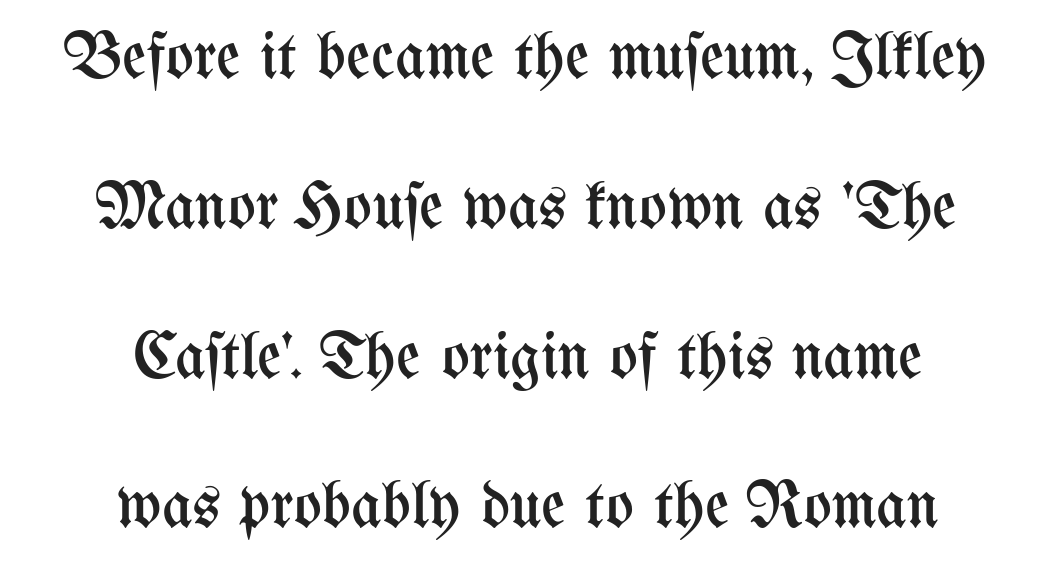
The image shows 66 px regular-weight, condensed type, upright; set centered, loose line spacing (2.27x), normal letter spacing, not underlined; medium stroke contrast and a medium x-height.
